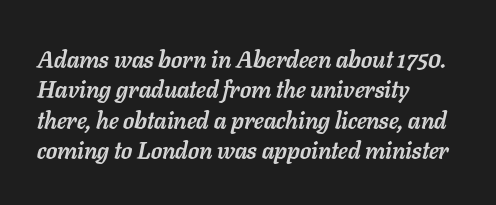
Q: Is the text bold? A: Yes.
Q: Is the text italic (slanted)? A: Yes, it leans right by about 11 degrees.
Q: Is the text underlined? A: No.
Q: How is the paragraph aligned? A: Left-aligned.
Q: Is the spacing between letters normal or unusually wide? A: Normal.
Q: Is the spacing between lines tight, normal or loose? A: Normal.
